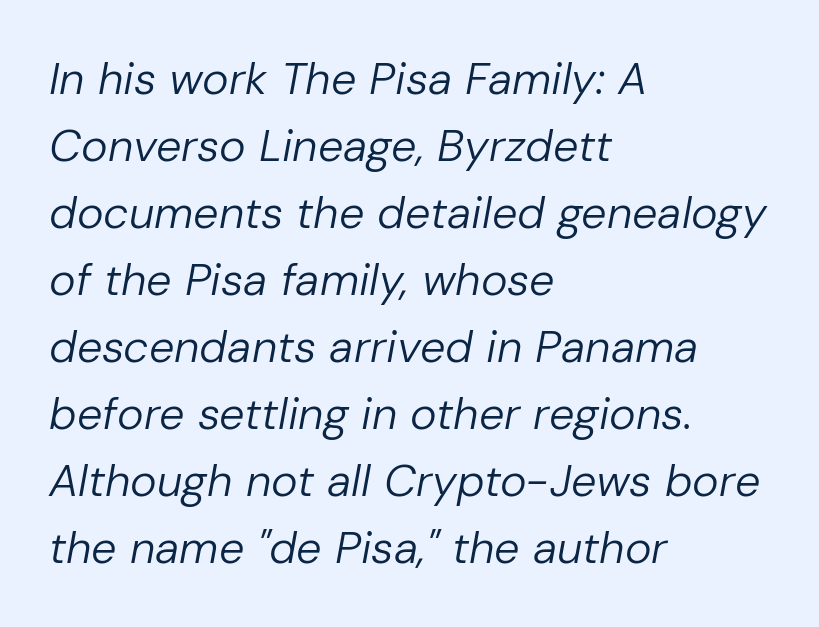
{"italic": "yes", "lean": "right", "slant_degrees": 10, "bold": "no", "weight": "regular", "width": "normal", "stroke_contrast": "low", "x_height": "medium", "monospaced": "no", "underline": "no", "align": "left", "line_spacing": "normal", "line_spacing_ratio": 1.49, "letter_spacing": "normal", "letter_spacing_em": 0.0, "glyph_px": 45}
